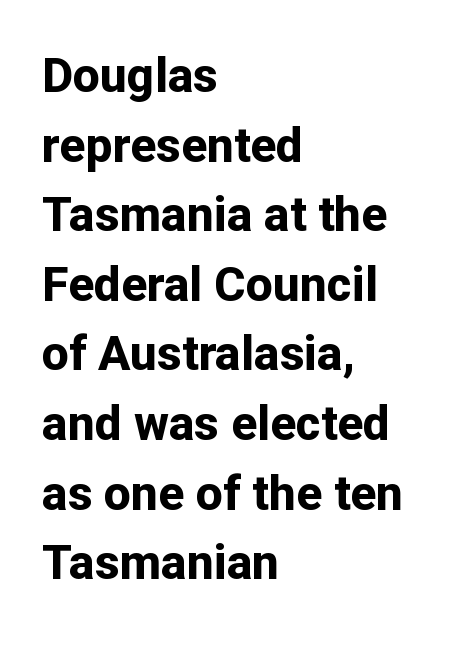
The image shows 48 px bold sans-serif type, upright; set left-aligned, normal line spacing (1.45x), normal letter spacing, not underlined; low stroke contrast and a medium x-height.
